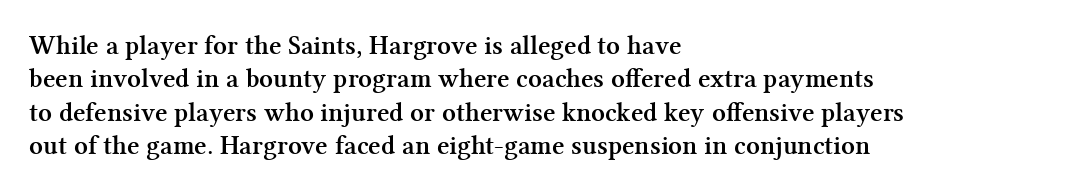
Q: Is the text bold? A: Yes.
Q: Is the text italic (slanted)? A: No, it is upright.
Q: Is the text underlined? A: No.
Q: How is the paragraph aligned? A: Left-aligned.
Q: Is the spacing between letters normal or unusually wide? A: Normal.
